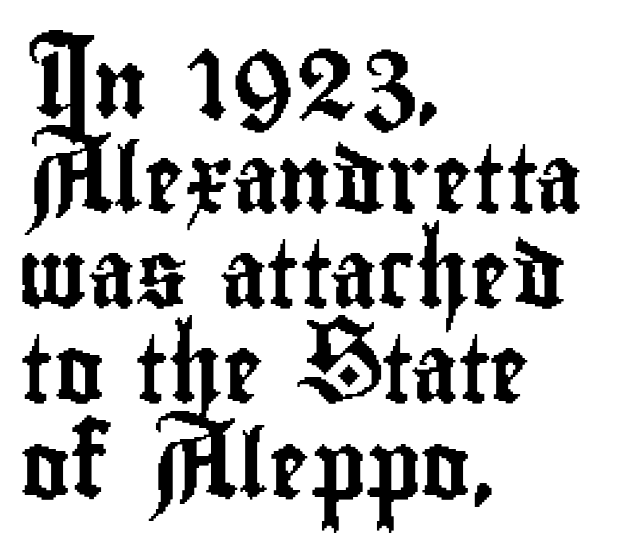
{"serif": "no", "italic": "no", "width": "condensed", "stroke_contrast": "low", "x_height": "small", "monospaced": "no", "underline": "no", "align": "left", "line_spacing": "normal", "line_spacing_ratio": 1.42, "letter_spacing": "normal", "letter_spacing_em": 0.0, "glyph_px": 67}
